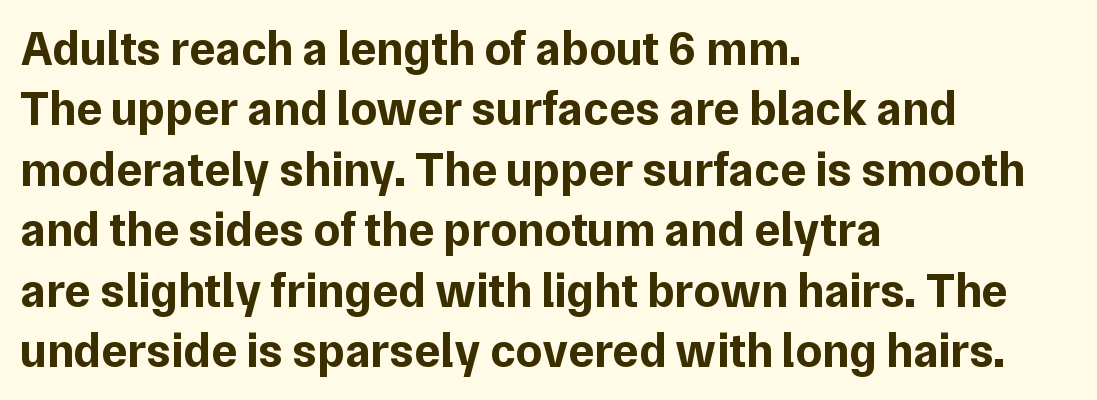
Q: Is the text bold? A: Yes.
Q: Is the text italic (slanted)? A: No, it is upright.
Q: Is the typeface a serif or a sans-serif typeface? A: Sans-serif.
Q: Is the text underlined? A: No.
Q: How is the paragraph aligned? A: Left-aligned.
Q: Is the spacing between letters normal or unusually wide? A: Normal.
Q: Is the spacing between lines tight, normal or loose? A: Normal.
Q: Width (condensed, normal, or wide)? A: Normal.
Q: Stroke contrast? A: Low.
Q: x-height? A: Medium.
Q: Monospaced? A: No.
